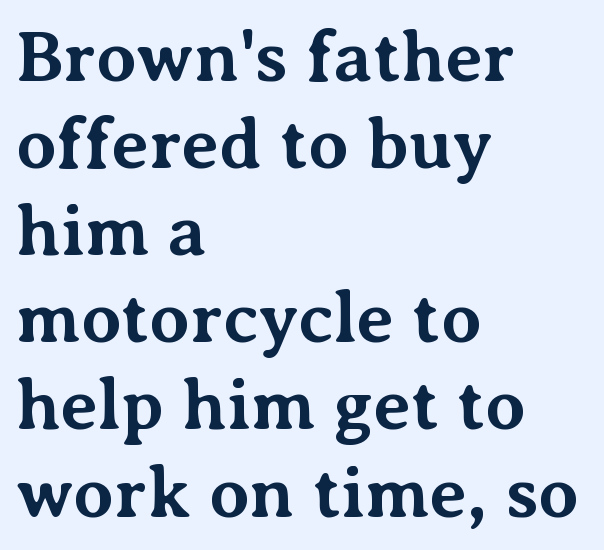
Q: Is the text bold? A: Yes.
Q: Is the text italic (slanted)? A: No, it is upright.
Q: Is the typeface a serif or a sans-serif typeface? A: Serif.
Q: Is the text underlined? A: No.
Q: How is the paragraph aligned? A: Left-aligned.
Q: Is the spacing between letters normal or unusually wide? A: Normal.
Q: Width (condensed, normal, or wide)? A: Normal.
Q: Stroke contrast? A: Medium.
Q: x-height? A: Medium.
Q: Monospaced? A: No.
